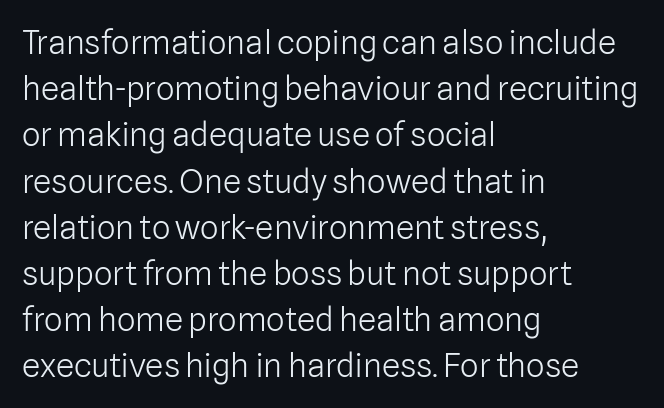
Q: Is the text bold? A: No.
Q: Is the text italic (slanted)? A: No, it is upright.
Q: Is the typeface a serif or a sans-serif typeface? A: Sans-serif.
Q: Is the text underlined? A: No.
Q: How is the paragraph aligned? A: Left-aligned.
Q: Is the spacing between letters normal or unusually wide? A: Normal.
Q: Is the spacing between lines tight, normal or loose? A: Normal.
Q: Width (condensed, normal, or wide)? A: Normal.
Q: Stroke contrast? A: Low.
Q: x-height? A: Medium.
Q: Monospaced? A: No.
